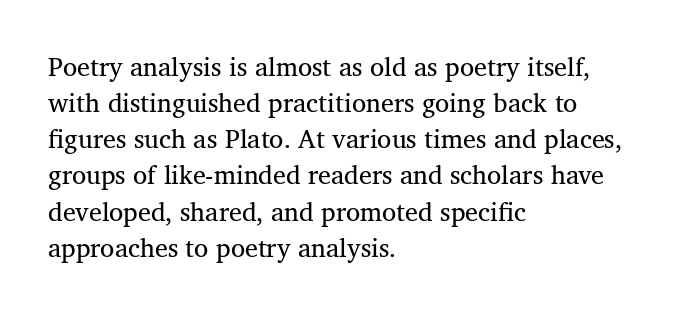
Q: Is the text bold? A: No.
Q: Is the text italic (slanted)? A: No, it is upright.
Q: Is the text underlined? A: No.
Q: How is the paragraph aligned? A: Left-aligned.
Q: Is the spacing between letters normal or unusually wide? A: Normal.
Q: Is the spacing between lines tight, normal or loose? A: Normal.
